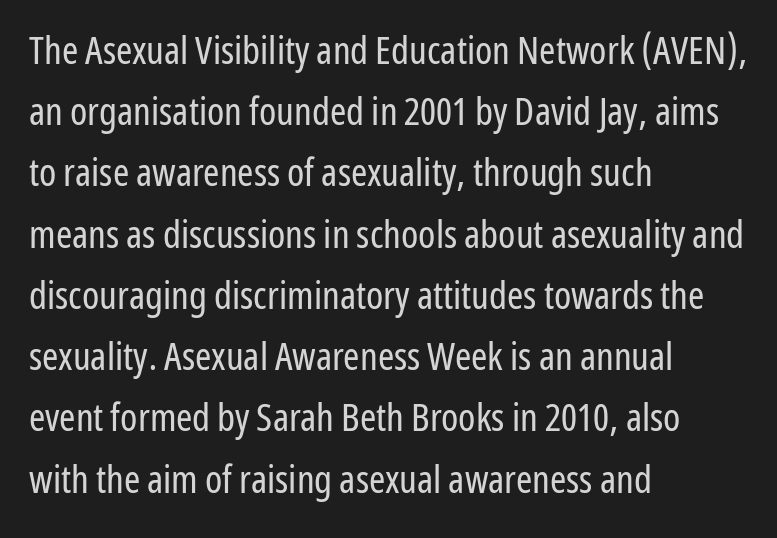
Q: Is the text bold? A: No.
Q: Is the text italic (slanted)? A: No, it is upright.
Q: Is the typeface a serif or a sans-serif typeface? A: Sans-serif.
Q: Is the text underlined? A: No.
Q: How is the paragraph aligned? A: Left-aligned.
Q: Is the spacing between letters normal or unusually wide? A: Normal.
Q: Is the spacing between lines tight, normal or loose? A: Normal.
Q: Width (condensed, normal, or wide)? A: Condensed.
Q: Stroke contrast? A: Low.
Q: x-height? A: Medium.
Q: Monospaced? A: No.
